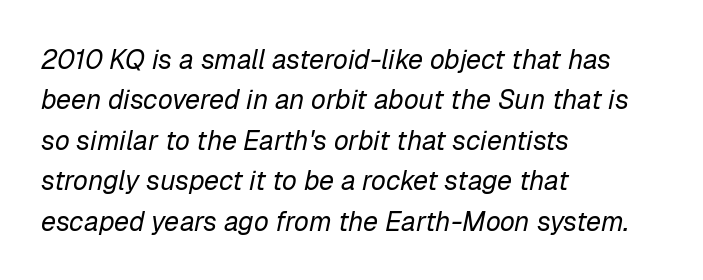
The face used here is rendered with its standard letterfit. Underlining? Definitely not there. The lettering tilts uniformly, giving the passage an italic look. The lines are quadded left. The weight would be labelled regular, book, light, or lighter still.
